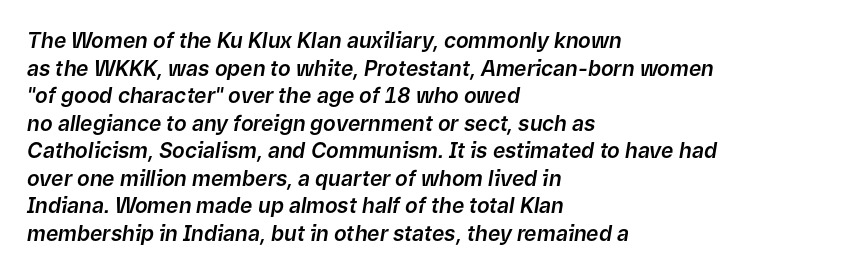
{"italic": "yes", "lean": "right", "slant_degrees": 9, "underline": "no", "align": "left", "line_spacing": "normal", "line_spacing_ratio": 1.31, "letter_spacing": "normal", "letter_spacing_em": 0.0, "glyph_px": 21}
